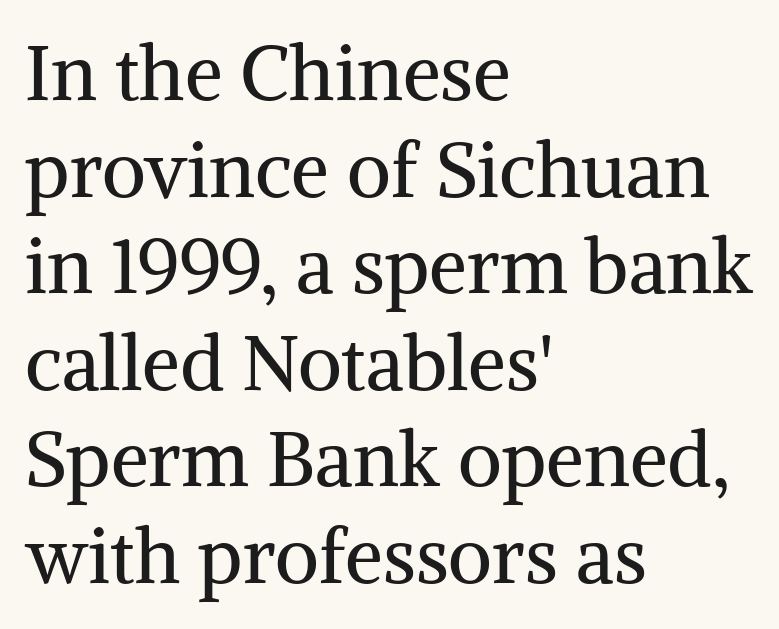
The image shows 76 px regular-weight serif type, upright; set left-aligned, normal line spacing (1.27x), normal letter spacing, not underlined; medium stroke contrast and a medium x-height.
